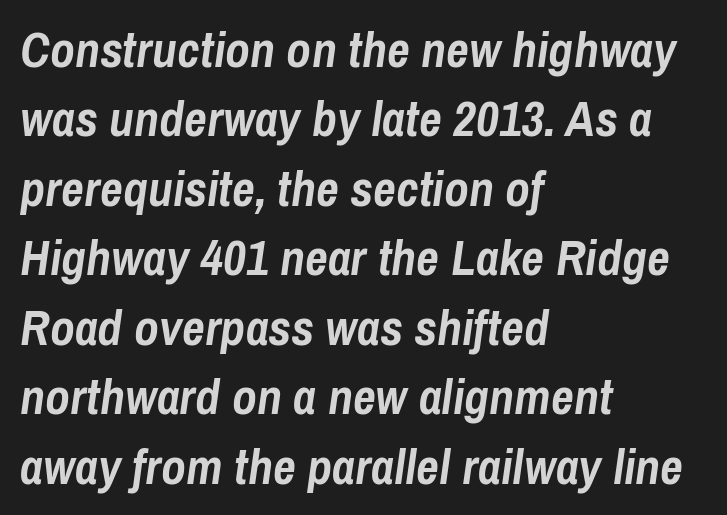
Q: Is the text bold? A: Yes.
Q: Is the text italic (slanted)? A: Yes, it leans right by about 8 degrees.
Q: Is the text underlined? A: No.
Q: How is the paragraph aligned? A: Left-aligned.
Q: Is the spacing between letters normal or unusually wide? A: Normal.
Q: Is the spacing between lines tight, normal or loose? A: Normal.
Q: Width (condensed, normal, or wide)? A: Condensed.
Q: Stroke contrast? A: Low.
Q: x-height? A: Medium.
Q: Monospaced? A: No.
